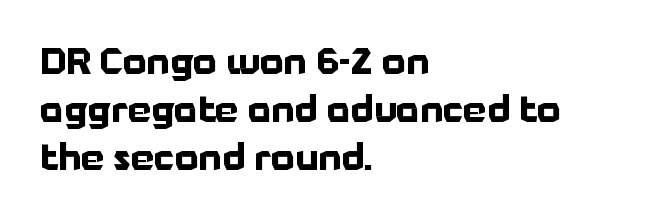
{"serif": "no", "italic": "no", "bold": "yes", "weight": "bold", "width": "normal", "stroke_contrast": "low", "x_height": "medium", "monospaced": "no", "underline": "no", "align": "left", "line_spacing": "normal", "line_spacing_ratio": 1.3, "letter_spacing": "normal", "letter_spacing_em": 0.0, "glyph_px": 37}
